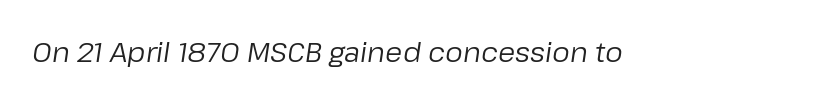
{"italic": "yes", "lean": "right", "slant_degrees": 8, "bold": "no", "weight": "regular", "width": "normal", "stroke_contrast": "low", "x_height": "medium", "monospaced": "no", "underline": "no", "letter_spacing": "normal", "letter_spacing_em": 0.0, "glyph_px": 28}
